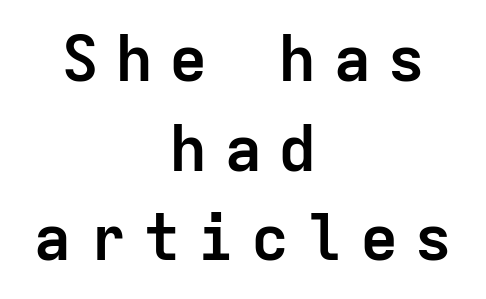
The glyphs in this specimen are sans serif. Typographic density is high because the face is bold. Quick note: underline off. Centered paragraph, ragged on both sides. How would I describe the line gaps? Plain and ordinary.
